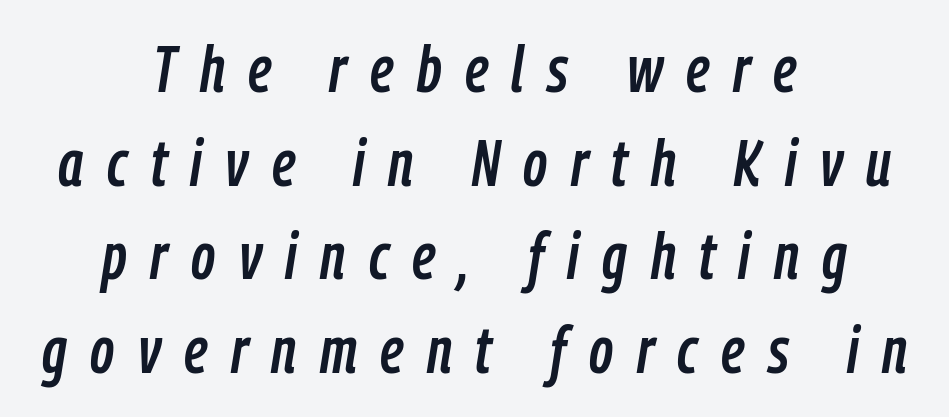
Q: Is the text italic (slanted)? A: Yes, it leans right by about 9 degrees.
Q: Is the text underlined? A: No.
Q: How is the paragraph aligned? A: Centered.
Q: Is the spacing between letters normal or unusually wide? A: Unusually wide.
Q: Is the spacing between lines tight, normal or loose? A: Normal.
Q: Width (condensed, normal, or wide)? A: Condensed.
Q: Stroke contrast? A: Low.
Q: x-height? A: Medium.
Q: Monospaced? A: No.
